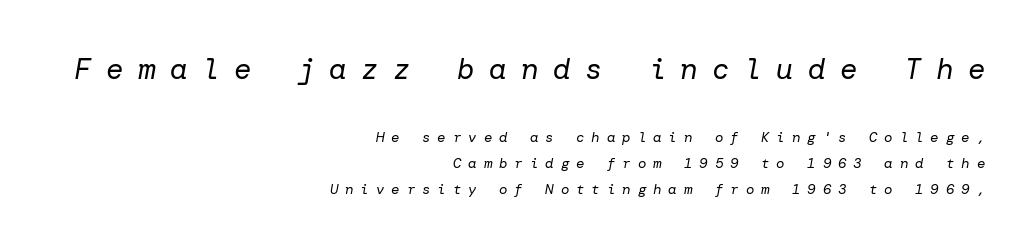
The image shows 29 px regular-weight type, italic (leaning right); set right-aligned, line spacing 1.88x, unusually wide letter spacing (+0.5 em), not underlined; the first (top) block is 2.07x larger; low stroke contrast and a medium x-height.
